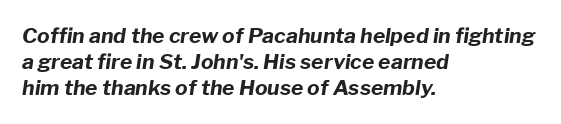
Q: Is the text bold? A: Yes.
Q: Is the text italic (slanted)? A: Yes, it leans right by about 8 degrees.
Q: Is the text underlined? A: No.
Q: How is the paragraph aligned? A: Left-aligned.
Q: Is the spacing between letters normal or unusually wide? A: Normal.
Q: Is the spacing between lines tight, normal or loose? A: Normal.
